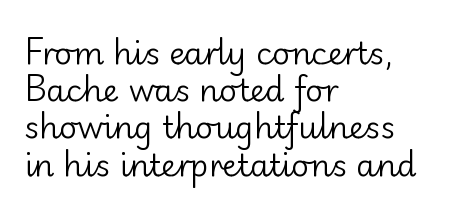
No italicization has been applied; the sample stays upright. Think of a printed novel: that variable character pitch is what you see here. The glyphs in this specimen are sans serif. Weight: in the light-to-regular range. The ragged edge is on the right, which tells us the setting is flush left. The string is rendered with underlining switched off.
